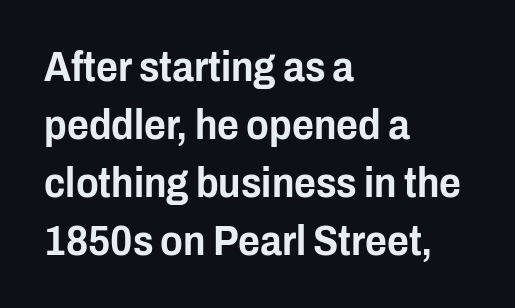
The image shows 42 px condensed sans-serif type, upright; set left-aligned, normal line spacing (1.38x), normal letter spacing, not underlined; low stroke contrast and a medium x-height.
